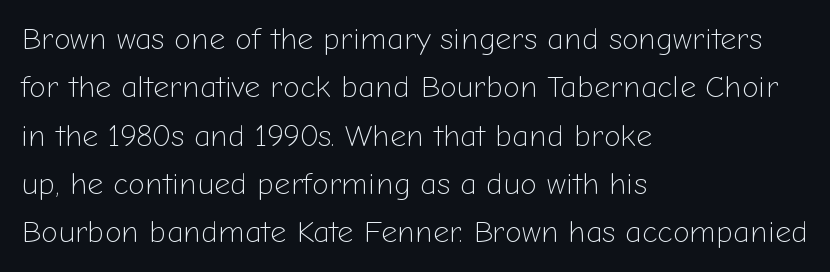
Does the lettering tilt? It doesn't — this is upright. Underlining? Definitely not there. There is no visible air inserted between adjacent glyphs. The lines sit at an ordinary, default distance from one another. Typeset ragged right — the left edge is the straight one. Do the characters align in a grid? No, the font is proportional.
